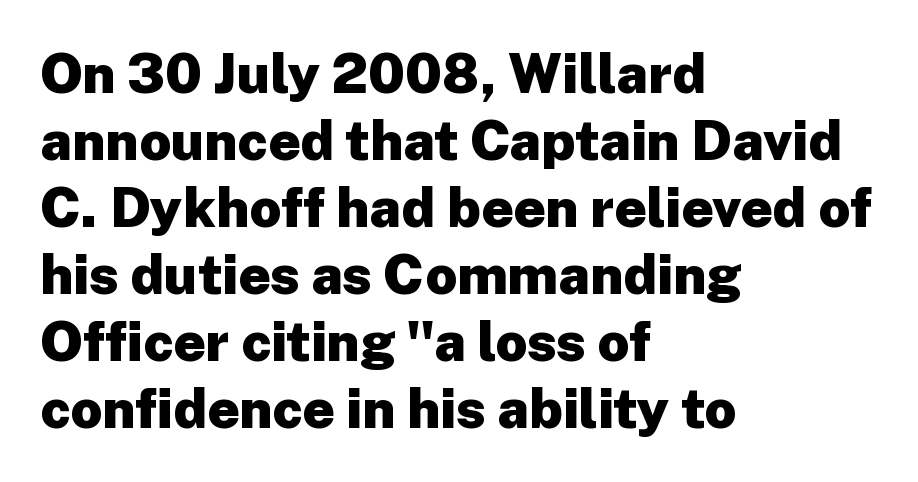
Q: Is the text bold? A: Yes.
Q: Is the text italic (slanted)? A: No, it is upright.
Q: Is the typeface a serif or a sans-serif typeface? A: Sans-serif.
Q: Is the text underlined? A: No.
Q: How is the paragraph aligned? A: Left-aligned.
Q: Is the spacing between letters normal or unusually wide? A: Normal.
Q: Width (condensed, normal, or wide)? A: Normal.
Q: Stroke contrast? A: Low.
Q: x-height? A: Medium.
Q: Monospaced? A: No.
